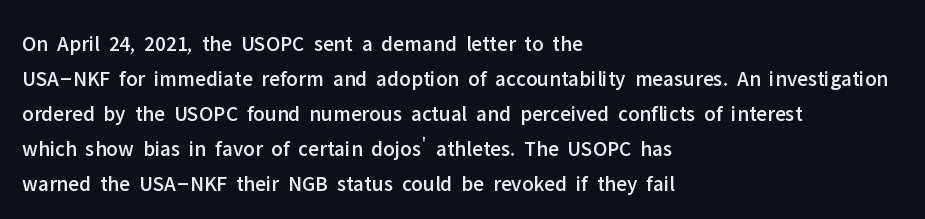
{"italic": "no", "underline": "no", "align": "left", "line_spacing": "normal", "line_spacing_ratio": 1.59, "letter_spacing": "normal", "letter_spacing_em": 0.0, "glyph_px": 22}
